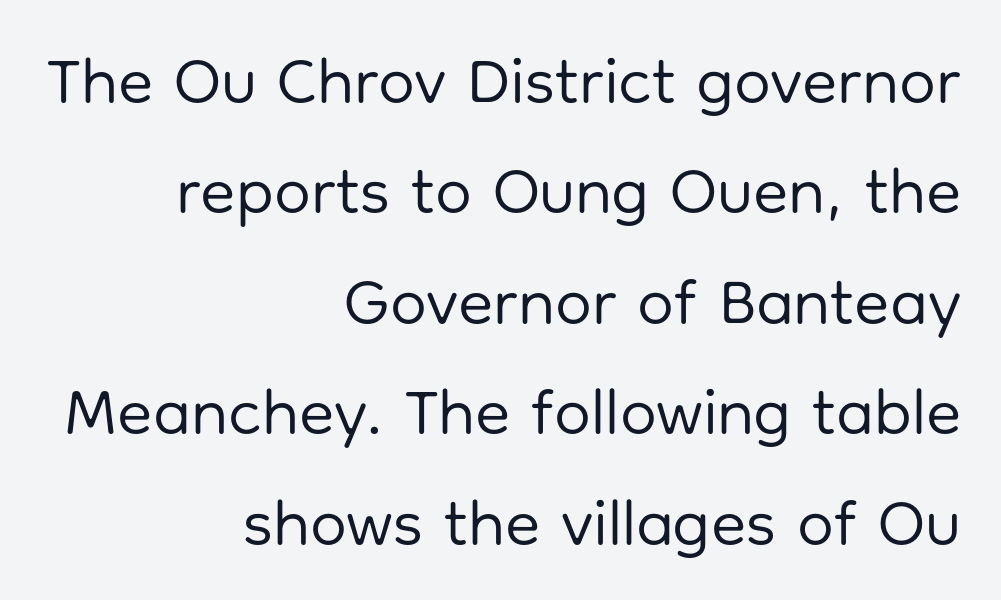
The image shows 65 px regular-weight sans-serif type, upright; set right-aligned, normal line spacing (1.7x), normal letter spacing, not underlined; low stroke contrast and a medium x-height.
